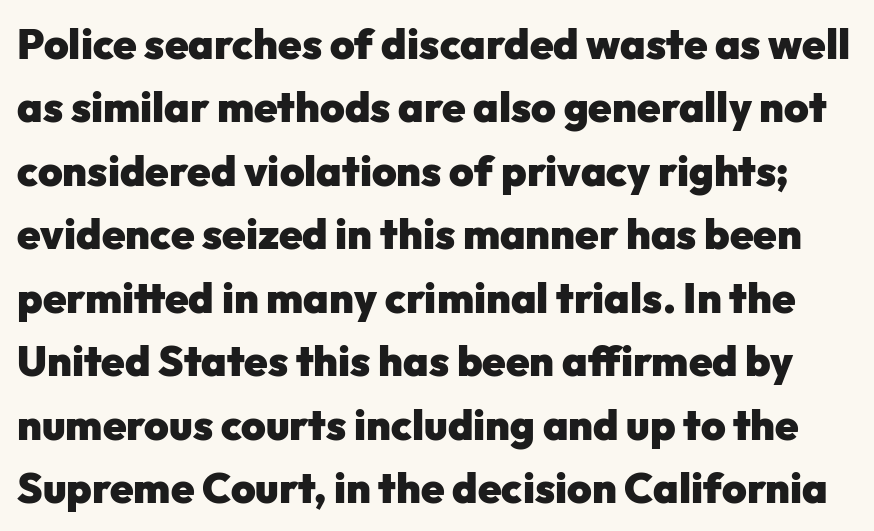
Looks like regular typesetting: each glyph gets only the width it needs. This sample keeps an unexceptional amount of space between lines. Italic? Not at all — the glyphs are vertical. Inter-character spacing is left at the font's built-in metrics. Does the type have serifs? No, each stem ends abruptly. The area under the type is left untouched.
